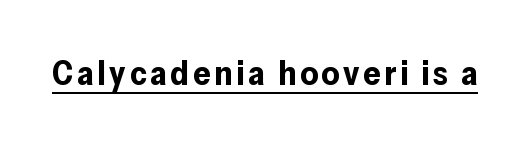
Character widths vary here, with narrow letters taking less room than wide ones. Unlike a traditional serif, this face leaves its strokes unadorned. The rendering uses a bold face; every stroke is thick and dark. A typesetter would mark this as roman, not italic.
